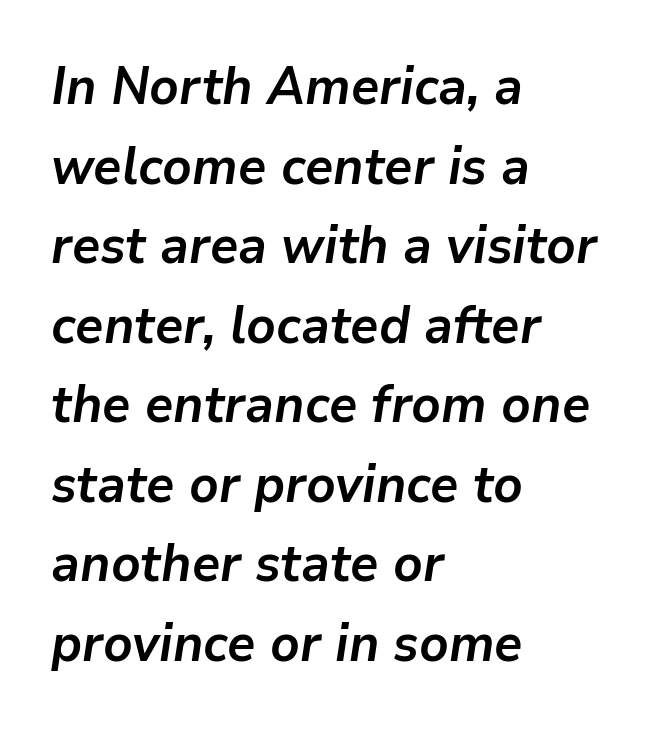
Q: Is the text bold? A: Yes.
Q: Is the text italic (slanted)? A: Yes, it leans right by about 9 degrees.
Q: Is the text underlined? A: No.
Q: How is the paragraph aligned? A: Left-aligned.
Q: Is the spacing between letters normal or unusually wide? A: Normal.
Q: Is the spacing between lines tight, normal or loose? A: Normal.
Q: Width (condensed, normal, or wide)? A: Normal.
Q: Stroke contrast? A: Low.
Q: x-height? A: Medium.
Q: Monospaced? A: No.
